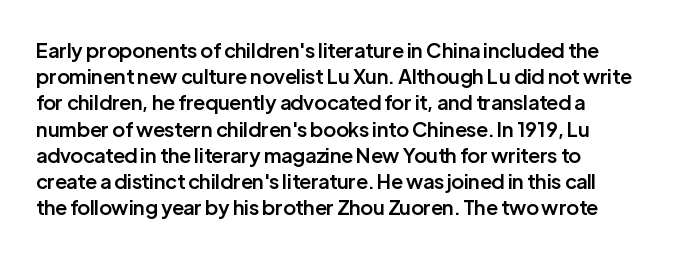
Q: Is the text bold? A: Semi-bold.
Q: Is the text italic (slanted)? A: No, it is upright.
Q: Is the text underlined? A: No.
Q: Is the spacing between letters normal or unusually wide? A: Normal.
Q: Is the spacing between lines tight, normal or loose? A: Normal.
